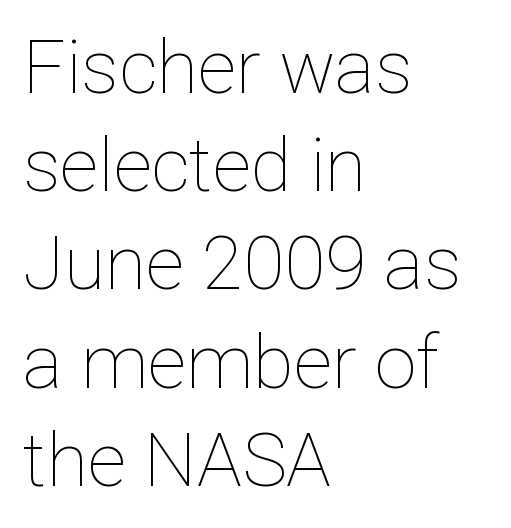
The image shows 75 px thin type, upright; set left-aligned, normal line spacing (1.31x), normal letter spacing, not underlined; low stroke contrast and a medium x-height.
